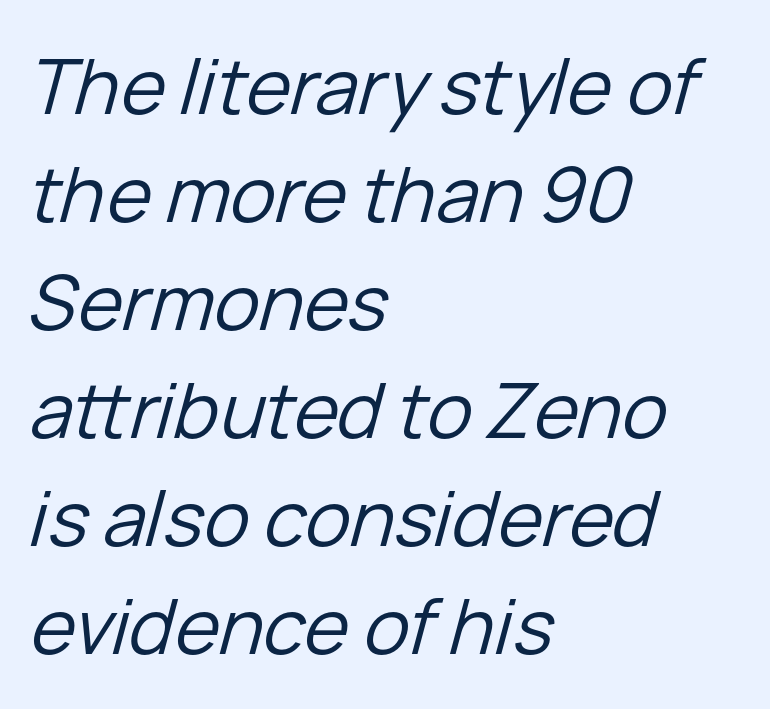
Q: Is the text bold? A: No.
Q: Is the text italic (slanted)? A: Yes, it leans right by about 15 degrees.
Q: Is the text underlined? A: No.
Q: How is the paragraph aligned? A: Left-aligned.
Q: Is the spacing between letters normal or unusually wide? A: Normal.
Q: Is the spacing between lines tight, normal or loose? A: Normal.
Q: Width (condensed, normal, or wide)? A: Normal.
Q: Stroke contrast? A: Low.
Q: x-height? A: Medium.
Q: Monospaced? A: No.
